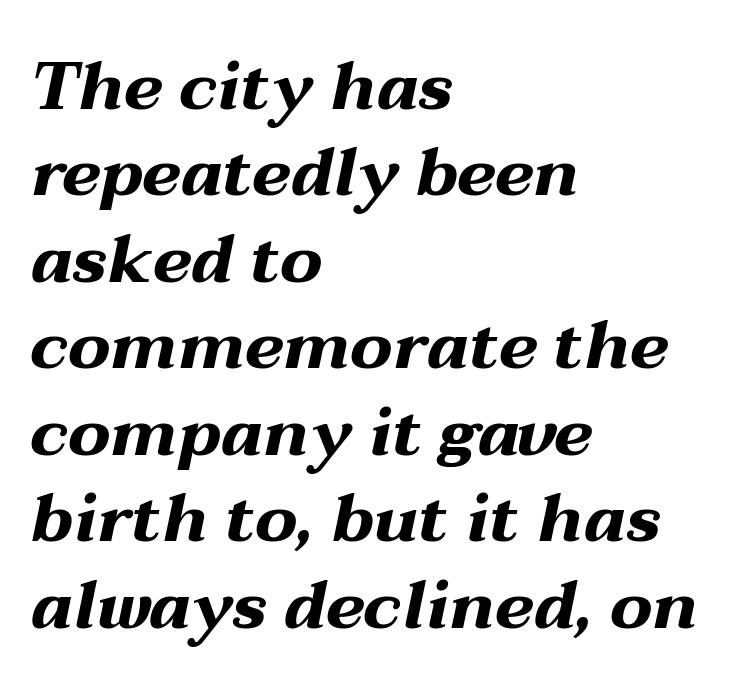
The image shows 67 px bold, wide type, italic (leaning right); set left-aligned, normal line spacing (1.29x), normal letter spacing, not underlined; medium stroke contrast and a medium x-height.
